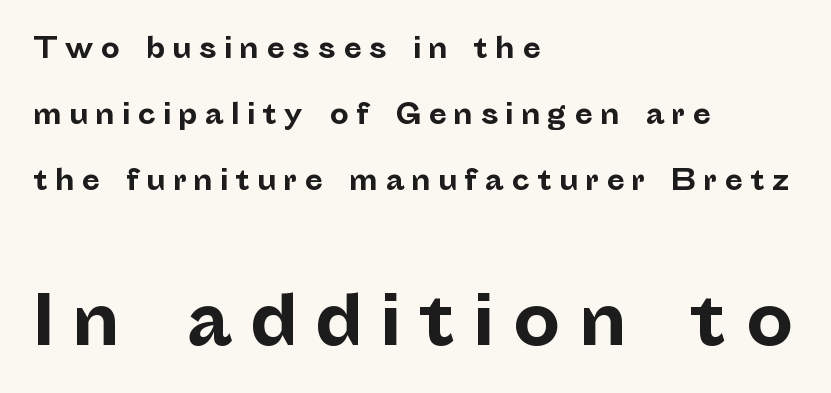
Q: Is the text bold? A: Yes.
Q: Is the text italic (slanted)? A: No, it is upright.
Q: Is the typeface a serif or a sans-serif typeface? A: Sans-serif.
Q: Is the text underlined? A: No.
Q: How is the paragraph aligned? A: Left-aligned.
Q: Is the spacing between letters normal or unusually wide? A: Unusually wide.
Q: Is the spacing between lines tight, normal or loose? A: Loose.
Q: Which block of text is set in a larger size, the first (top) or the second (bottom)? A: The second (bottom) one.
Q: Width (condensed, normal, or wide)? A: Normal.
Q: Stroke contrast? A: Low.
Q: x-height? A: Medium.
Q: Monospaced? A: No.
